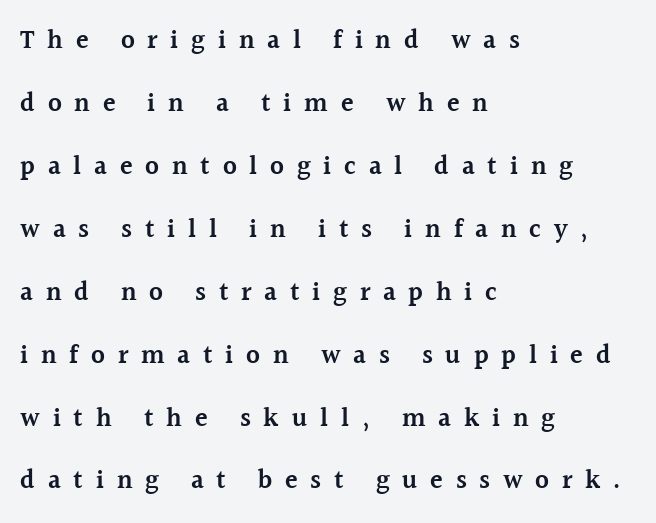
In CSS terms this would be text-align: left. Tracking here is generous; glyphs stand well apart from one another. The type sits square on the baseline with zero lean. Its strokes are somewhat broadened, the hallmark of semibold type.
